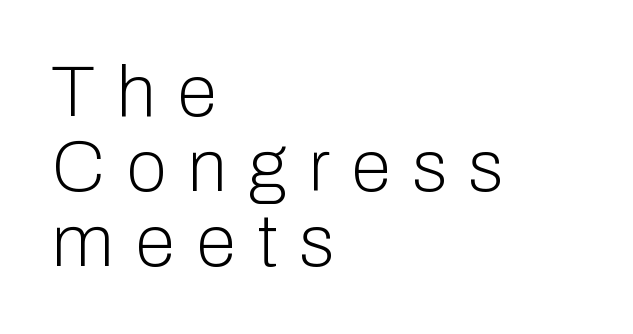
{"serif": "no", "italic": "no", "bold": "no", "weight": "light", "width": "normal", "stroke_contrast": "low", "x_height": "medium", "monospaced": "no", "underline": "no", "align": "left", "line_spacing": "tight", "line_spacing_ratio": 1.04, "letter_spacing": "wide", "letter_spacing_em": 0.31, "glyph_px": 72}
